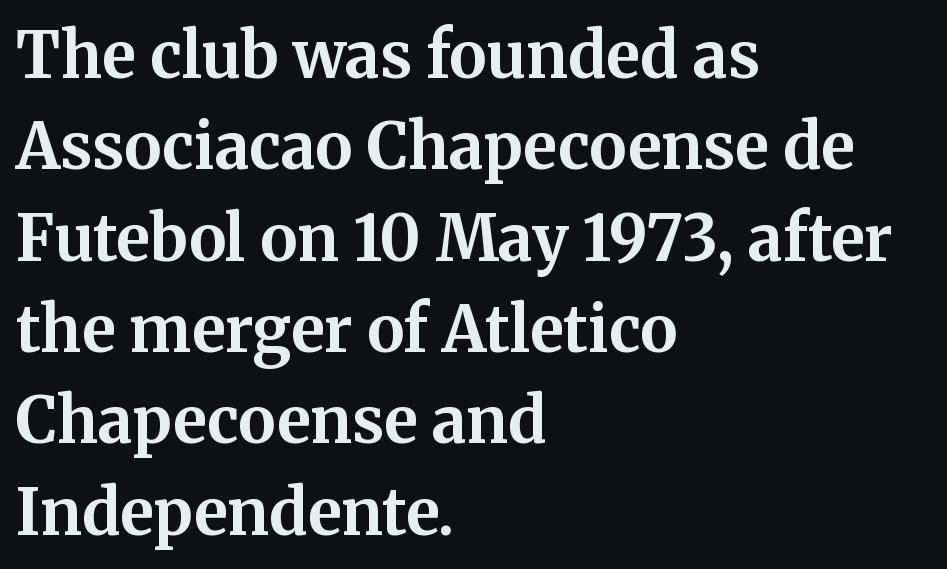
{"serif": "yes", "italic": "no", "bold": "yes", "weight": "bold", "width": "normal", "stroke_contrast": "medium", "x_height": "medium", "monospaced": "no", "underline": "no", "align": "left", "line_spacing": "normal", "line_spacing_ratio": 1.45, "letter_spacing": "normal", "letter_spacing_em": 0.0, "glyph_px": 63}
